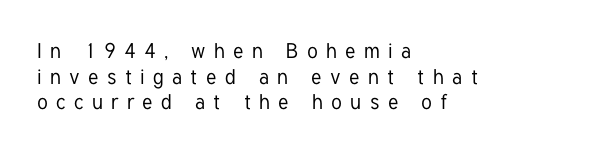
{"italic": "no", "underline": "no", "align": "left", "line_spacing_ratio": 1.22, "letter_spacing": "wide", "letter_spacing_em": 0.4, "glyph_px": 21}
